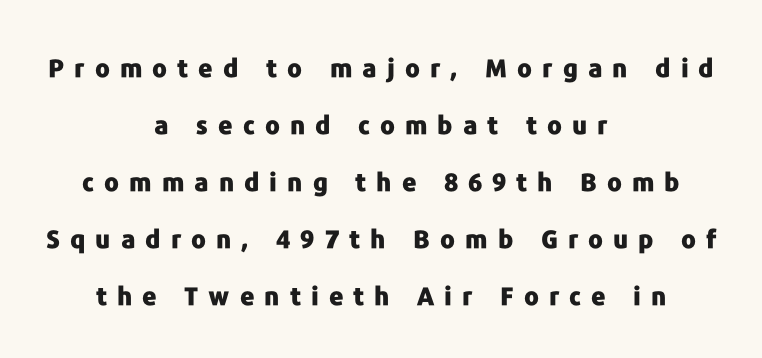
Tall strokes in this sample are plumb rather than angled. Check the space under the baseline: it is left empty. The rendering positions every line midway between the sides. Display-style spreading of the glyphs; the letterfit is very open.
